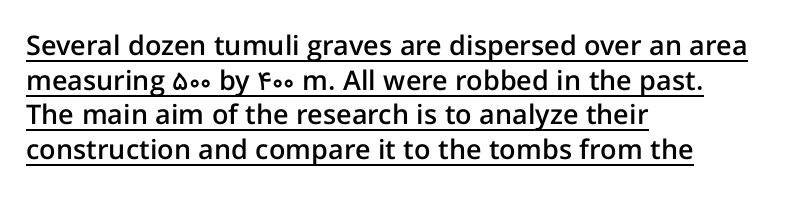
Q: Is the text bold? A: Semi-bold.
Q: Is the text italic (slanted)? A: No, it is upright.
Q: Is the text underlined? A: Yes.
Q: How is the paragraph aligned? A: Left-aligned.
Q: Is the spacing between letters normal or unusually wide? A: Normal.
Q: Is the spacing between lines tight, normal or loose? A: Normal.
